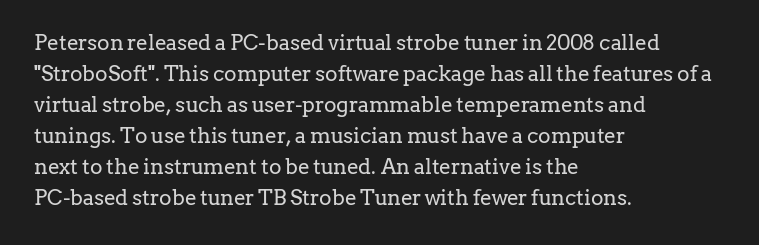
{"italic": "no", "bold": "no", "underline": "no", "align": "left", "line_spacing": "normal", "line_spacing_ratio": 1.48, "letter_spacing": "normal", "letter_spacing_em": 0.0, "glyph_px": 21}
